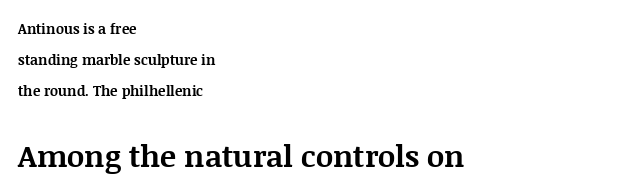
Q: Is the text bold? A: Yes.
Q: Is the text italic (slanted)? A: No, it is upright.
Q: Is the typeface a serif or a sans-serif typeface? A: Serif.
Q: Is the text underlined? A: No.
Q: How is the paragraph aligned? A: Left-aligned.
Q: Is the spacing between letters normal or unusually wide? A: Normal.
Q: Is the spacing between lines tight, normal or loose? A: Loose.
Q: Which block of text is set in a larger size, the first (top) or the second (bottom)? A: The second (bottom) one.
Q: Width (condensed, normal, or wide)? A: Normal.
Q: Stroke contrast? A: Medium.
Q: x-height? A: Large.
Q: Monospaced? A: No.
